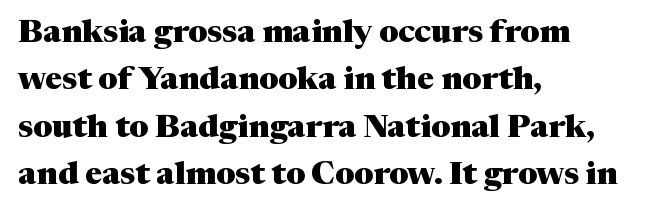
Students, note that the glyphs here touch the page at normal intervals. The text was rendered using a seriffed face with decorative stroke endings. Vertical spacing — default. Compared with a centered layout, this one pins lines to the left instead. Compared with an ordinary text face, these strokes are far heavier — a full bold. The space beneath each line is pristine and unruled.
